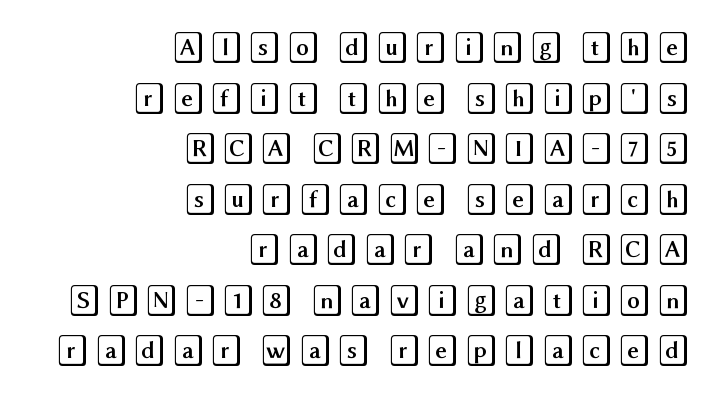
{"italic": "no", "width": "wide", "x_height": "large", "underline": "no", "align": "right", "line_spacing": "normal", "line_spacing_ratio": 1.63, "glyph_px": 31}
